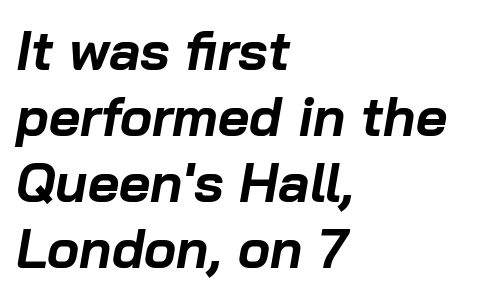
How are the letters spaced? Ordinarily, with no added tracking. Typesetter's note: full bold, strokes at maximum text heaviness. The lettering tilts uniformly, giving the passage an italic look. A clean baseline with only descenders dipping below it. Line starts are locked; line ends wander. The rendering uses natural spacing where letterforms have individual widths.
